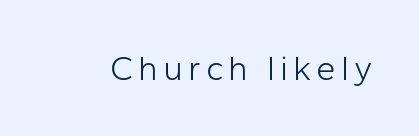
{"serif": "no", "italic": "no", "bold": "no", "weight": "light", "width": "normal", "stroke_contrast": "low", "x_height": "medium", "monospaced": "no", "underline": "no", "glyph_px": 35}
